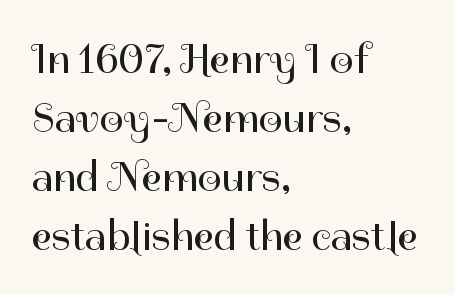
Short note: letters normally spaced. The passage shown is not bold in any degree. The designer went with a sans here, leaving each stem footless. Style check: upright. Caption: multi-line text, flush left, ragged right. The rendering uses natural spacing where letterforms have individual widths.
